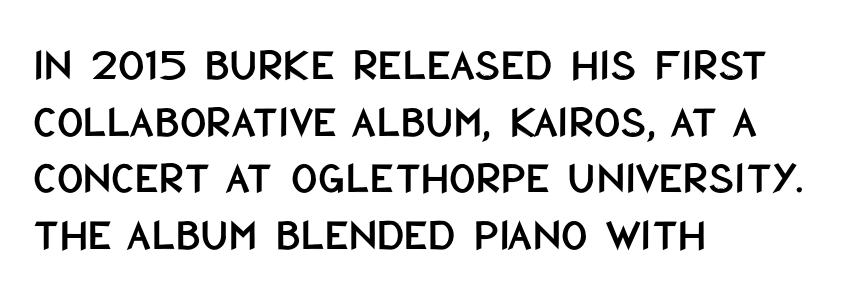
Q: Is the text italic (slanted)? A: No, it is upright.
Q: Is the typeface a serif or a sans-serif typeface? A: Sans-serif.
Q: Is the text underlined? A: No.
Q: How is the paragraph aligned? A: Left-aligned.
Q: Is the spacing between letters normal or unusually wide? A: Normal.
Q: Width (condensed, normal, or wide)? A: Condensed.
Q: Stroke contrast? A: Low.
Q: x-height? A: Large.
Q: Monospaced? A: No.
